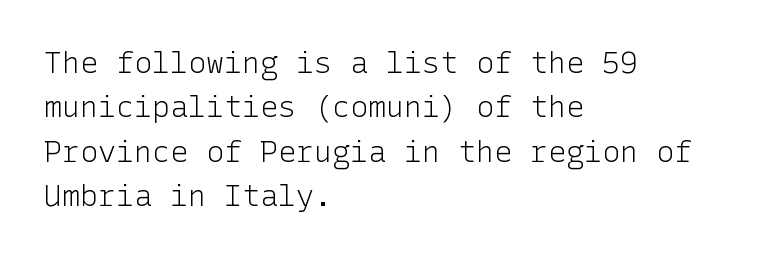
{"serif": "no", "italic": "no", "bold": "no", "weight": "light", "width": "normal", "stroke_contrast": "low", "x_height": "medium", "underline": "no", "align": "left", "line_spacing": "normal", "line_spacing_ratio": 1.48, "letter_spacing": "normal", "letter_spacing_em": 0.0, "glyph_px": 30}
